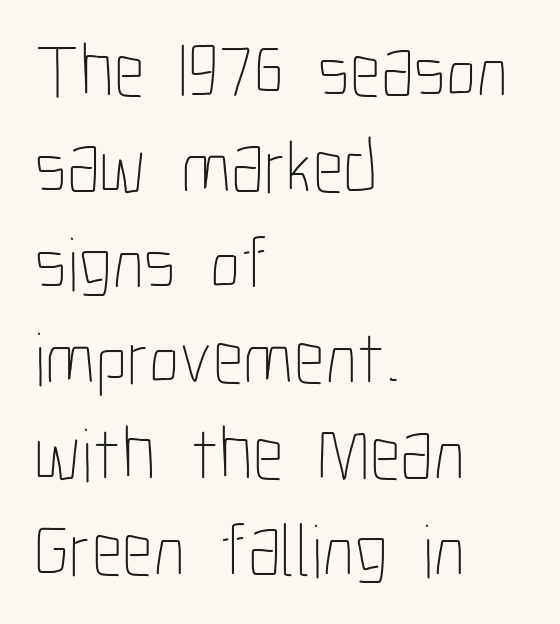
{"italic": "no", "bold": "no", "weight": "thin", "width": "condensed", "stroke_contrast": "low", "x_height": "medium", "monospaced": "no", "underline": "no", "align": "left", "line_spacing": "normal", "line_spacing_ratio": 1.26, "letter_spacing": "normal", "letter_spacing_em": 0.0, "glyph_px": 76}
